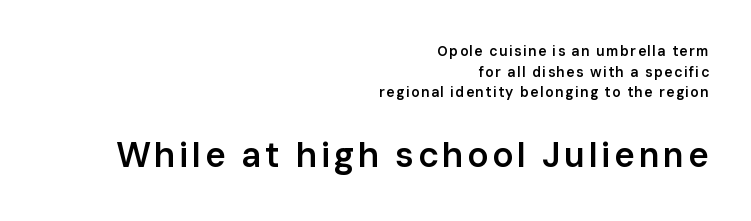
The image shows 35 px semibold sans-serif type, upright; set right-aligned, normal line spacing (1.48x), not underlined; the second (bottom) block is 2.5x larger; low stroke contrast and a medium x-height.
